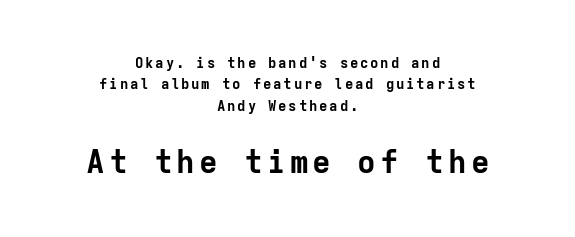
The image shows 31 px bold sans-serif type, upright, monospaced; set centered, normal line spacing (1.53x), not underlined; the second (bottom) block is 2.21x larger; low stroke contrast and a medium x-height.
